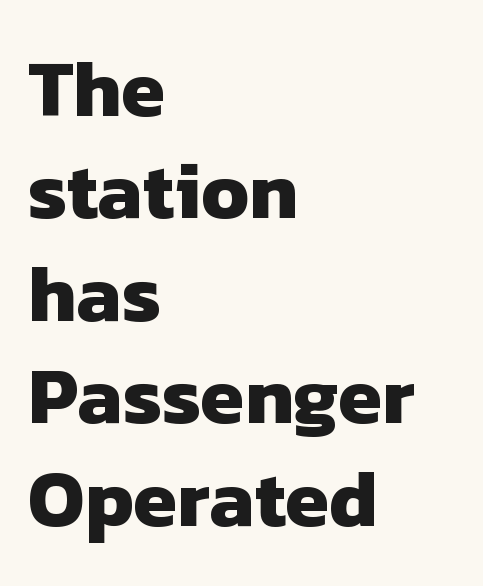
The passage is arranged the way most books set body copy — flush left. Does extra space separate the letters? No, they use regular spacing. The passage shown is typed in a proportional face where columns would drift. Summary of weight: heavy, a full bold. The leading is moderate, giving the passage an even texture.
